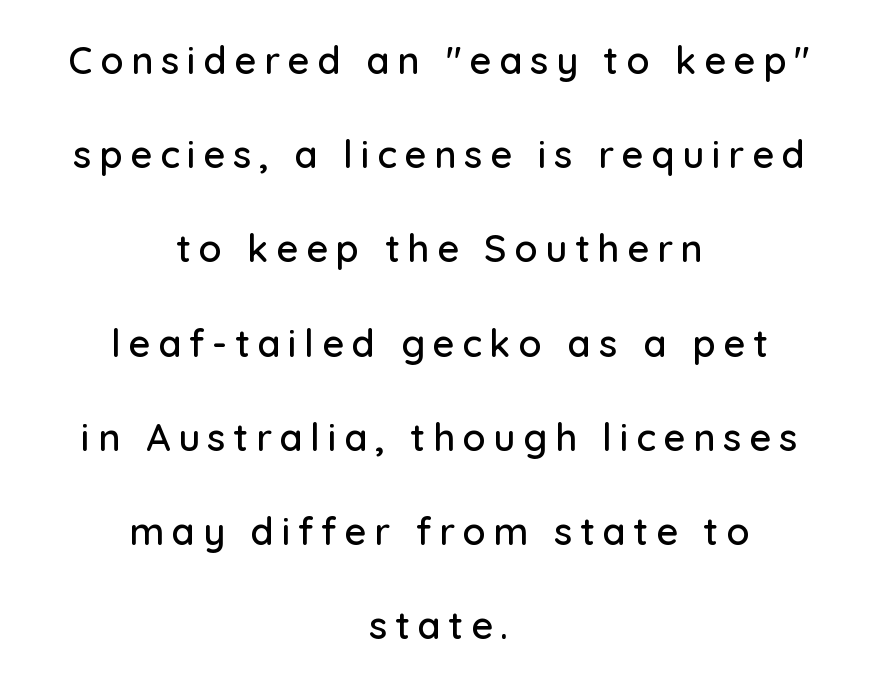
Q: Is the text italic (slanted)? A: No, it is upright.
Q: Is the typeface a serif or a sans-serif typeface? A: Sans-serif.
Q: Is the text underlined? A: No.
Q: How is the paragraph aligned? A: Centered.
Q: Is the spacing between letters normal or unusually wide? A: Unusually wide.
Q: Is the spacing between lines tight, normal or loose? A: Loose.
Q: Width (condensed, normal, or wide)? A: Normal.
Q: Stroke contrast? A: Low.
Q: x-height? A: Medium.
Q: Monospaced? A: No.
